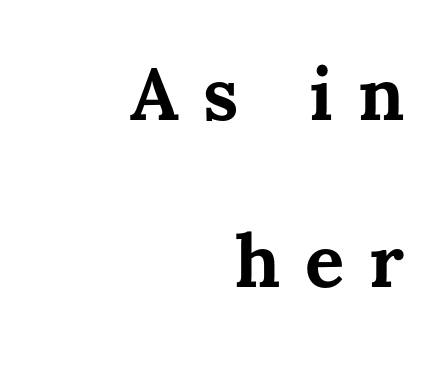
Q: Is the text bold? A: Yes.
Q: Is the text italic (slanted)? A: No, it is upright.
Q: Is the text underlined? A: No.
Q: How is the paragraph aligned? A: Right-aligned.
Q: Is the spacing between letters normal or unusually wide? A: Unusually wide.
Q: Is the spacing between lines tight, normal or loose? A: Loose.
Q: Width (condensed, normal, or wide)? A: Normal.
Q: Stroke contrast? A: Medium.
Q: x-height? A: Medium.
Q: Monospaced? A: No.
